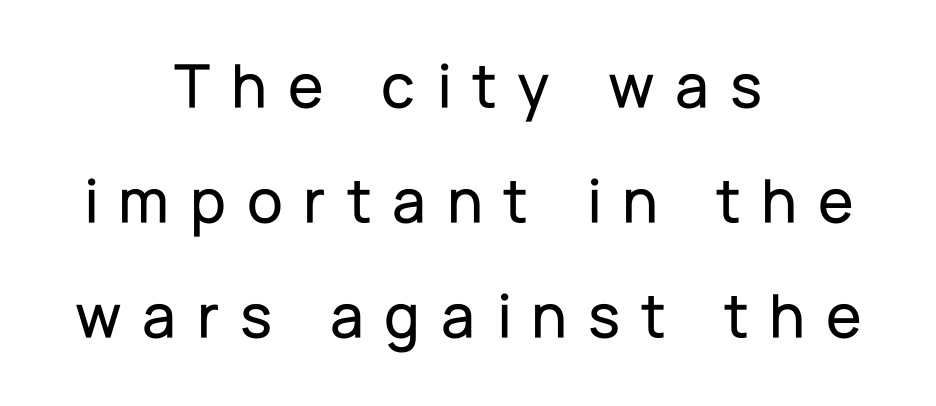
The image shows 65 px sans-serif type, upright; set centered, line spacing 1.77x, unusually wide letter spacing (+0.32 em), not underlined; low stroke contrast and a medium x-height.
